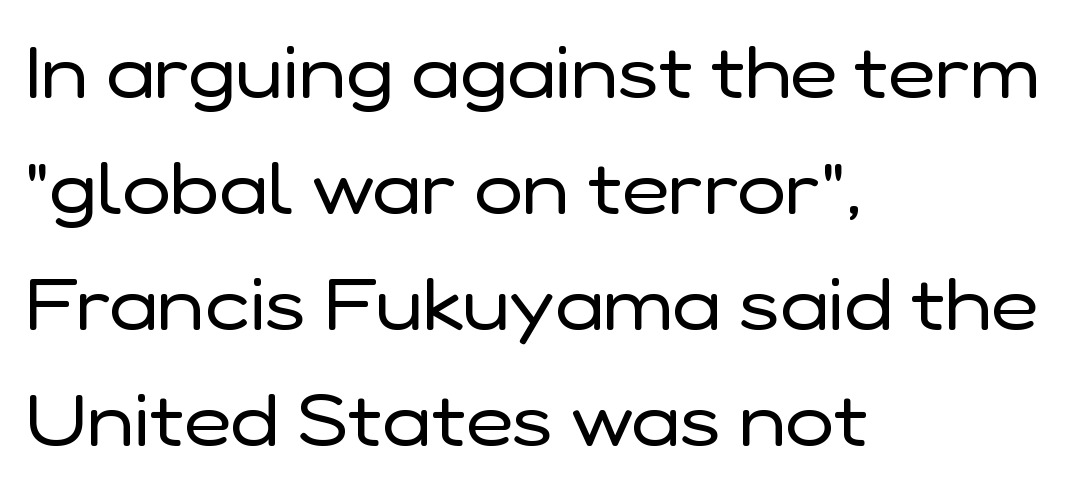
Q: Is the text bold? A: No.
Q: Is the text italic (slanted)? A: No, it is upright.
Q: Is the typeface a serif or a sans-serif typeface? A: Sans-serif.
Q: Is the text underlined? A: No.
Q: How is the paragraph aligned? A: Left-aligned.
Q: Is the spacing between letters normal or unusually wide? A: Normal.
Q: Is the spacing between lines tight, normal or loose? A: Normal.
Q: Width (condensed, normal, or wide)? A: Normal.
Q: Stroke contrast? A: Low.
Q: x-height? A: Medium.
Q: Monospaced? A: No.
